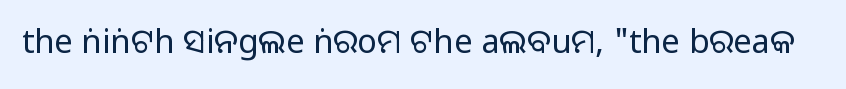
The image shows 33 px regular-weight sans-serif type, upright; set normal letter spacing, not underlined; low stroke contrast and a large x-height.
